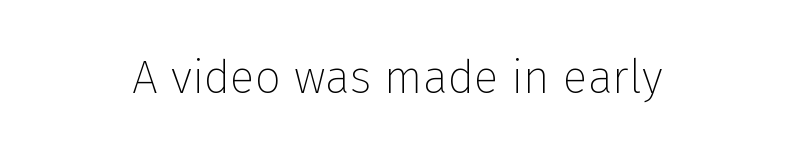
{"serif": "no", "italic": "no", "bold": "no", "weight": "thin", "width": "normal", "stroke_contrast": "low", "x_height": "medium", "monospaced": "no", "underline": "no", "align": "center", "letter_spacing": "normal", "letter_spacing_em": 0.0, "glyph_px": 46}
